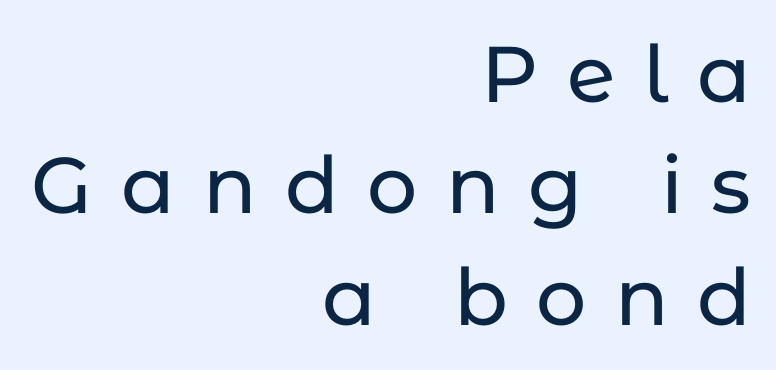
Q: Is the text italic (slanted)? A: No, it is upright.
Q: Is the typeface a serif or a sans-serif typeface? A: Sans-serif.
Q: Is the text underlined? A: No.
Q: How is the paragraph aligned? A: Right-aligned.
Q: Is the spacing between letters normal or unusually wide? A: Unusually wide.
Q: Is the spacing between lines tight, normal or loose? A: Normal.
Q: Width (condensed, normal, or wide)? A: Normal.
Q: Stroke contrast? A: Low.
Q: x-height? A: Medium.
Q: Monospaced? A: No.
